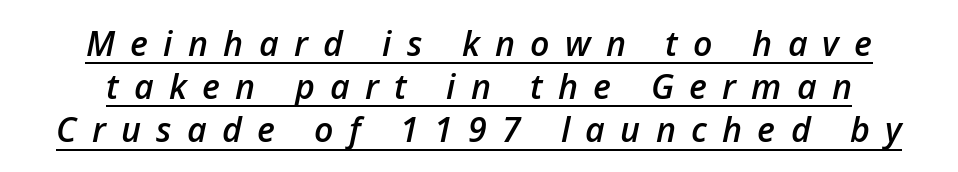
The image shows 34 px semibold type, italic (leaning right); set normal line spacing (1.27x), unusually wide letter spacing (+0.45 em), underlined; low stroke contrast and a medium x-height.
